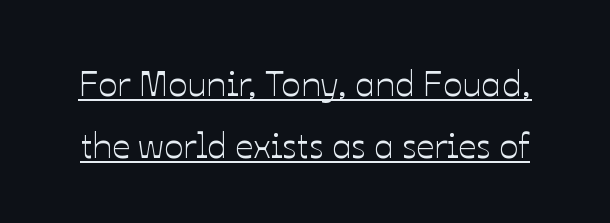
{"italic": "no", "width": "normal", "stroke_contrast": "low", "x_height": "medium", "monospaced": "no", "underline": "yes", "line_spacing_ratio": 1.71, "letter_spacing": "normal", "letter_spacing_em": 0.0, "glyph_px": 36}
